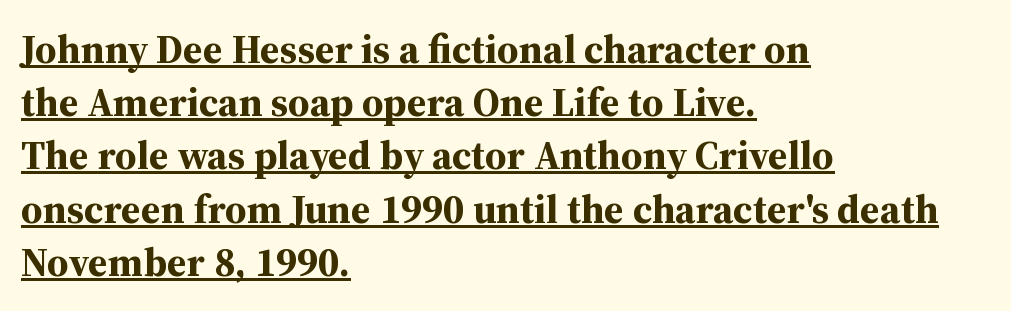
Q: Is the text bold? A: Yes.
Q: Is the text italic (slanted)? A: No, it is upright.
Q: Is the typeface a serif or a sans-serif typeface? A: Serif.
Q: Is the text underlined? A: Yes.
Q: How is the paragraph aligned? A: Left-aligned.
Q: Is the spacing between letters normal or unusually wide? A: Normal.
Q: Is the spacing between lines tight, normal or loose? A: Normal.
Q: Width (condensed, normal, or wide)? A: Normal.
Q: Stroke contrast? A: Medium.
Q: x-height? A: Medium.
Q: Monospaced? A: No.
